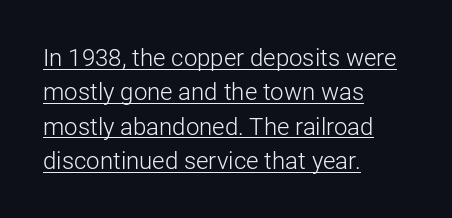
Q: Is the text bold? A: No.
Q: Is the text italic (slanted)? A: No, it is upright.
Q: Is the text underlined? A: Yes.
Q: How is the paragraph aligned? A: Left-aligned.
Q: Is the spacing between letters normal or unusually wide? A: Normal.
Q: Is the spacing between lines tight, normal or loose? A: Normal.
